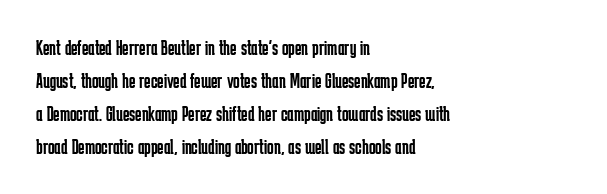
The image shows 22 px text type, upright; set left-aligned, normal line spacing (1.5x), normal letter spacing, not underlined.
